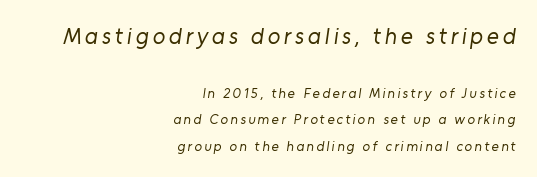
Stems here are at most as thick as an everyday book face. All the whitespace from short lines collects on the left. The area under the type is left untouched. You get the large type first, then a drop to smaller type.
